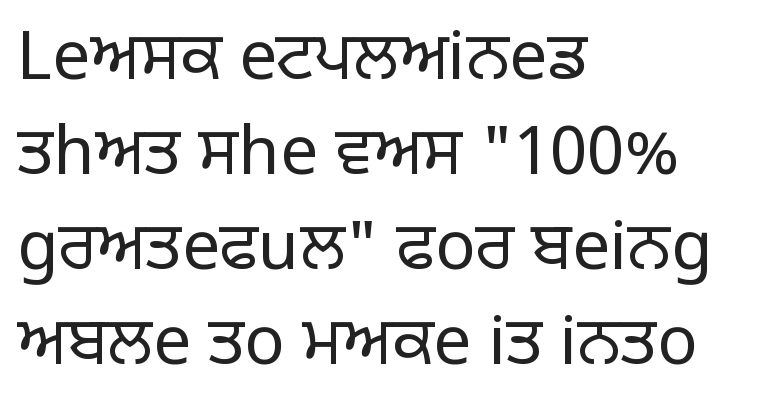
The lines in this sample share a left origin and differ only in where they stop. Serifs: no, the terminals of the letterforms are clean. Ascenders rise straight up at ninety degrees. Words appear dense and cohesive because spacing is normal. These lines are rendered in a variable-pitch font.
